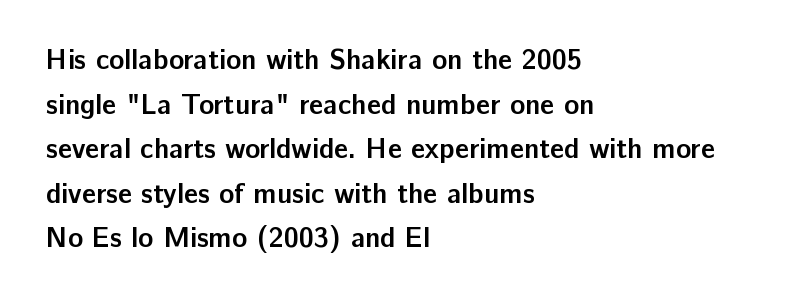
The rendering keeps characters at their native spacing. Notice how the passage keeps a crisp vertical edge on the left only. The typeface chosen for these lines omits serifs. Strokes here are thick enough to call this a true bold. The vertical gap from one line to the next is medium. Note the varied advance widths — an 'i' is clearly narrower than an 'm'.
